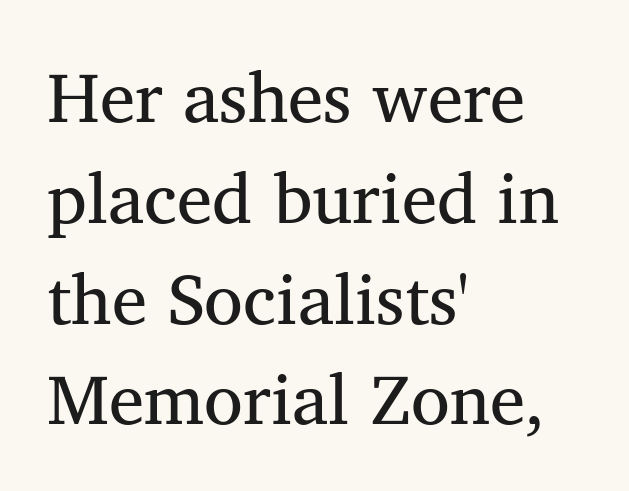
The image shows 71 px regular-weight serif type; set left-aligned, normal line spacing (1.42x), normal letter spacing, not underlined; medium stroke contrast and a medium x-height.
